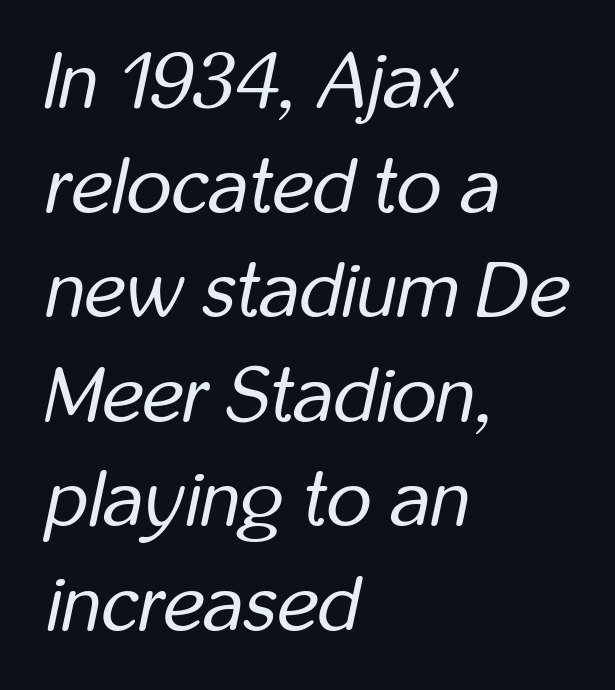
Q: Is the text bold? A: No.
Q: Is the text italic (slanted)? A: Yes, it leans right by about 12 degrees.
Q: Is the text underlined? A: No.
Q: How is the paragraph aligned? A: Left-aligned.
Q: Is the spacing between letters normal or unusually wide? A: Normal.
Q: Is the spacing between lines tight, normal or loose? A: Normal.
Q: Width (condensed, normal, or wide)? A: Condensed.
Q: Stroke contrast? A: Low.
Q: x-height? A: Medium.
Q: Monospaced? A: No.
